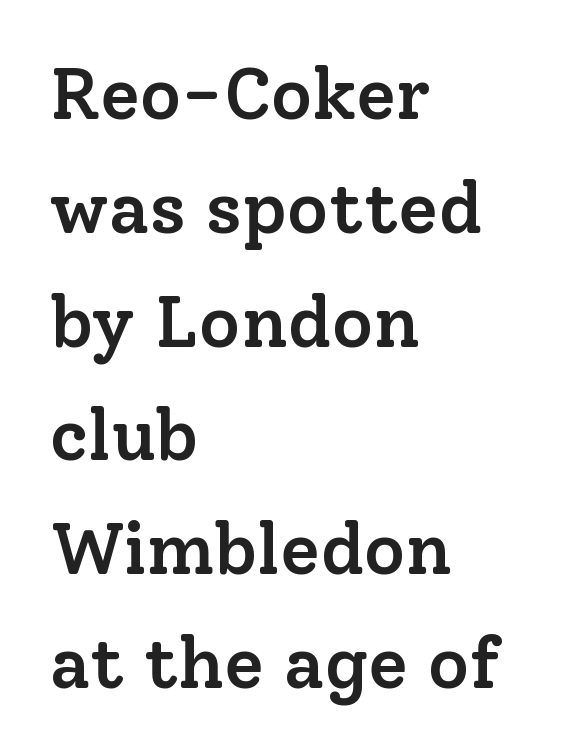
Letter spacing: default. This sample uses an upright cut, with every glyph sitting square on the baseline. You can tell from the footed stems that serif type was used. Note the varied advance widths — an 'i' is clearly narrower than an 'm'. Line spacing here is normal. Each line starts at the same left margin while the right side varies.
